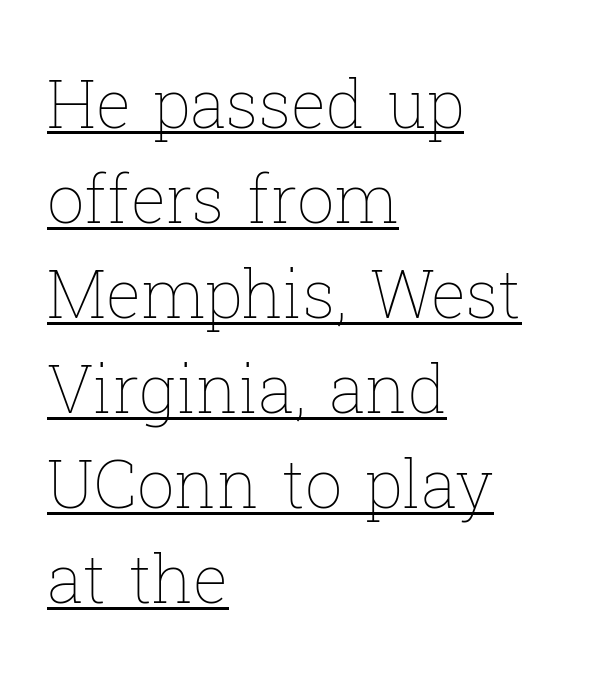
Q: Is the text bold? A: No.
Q: Is the text italic (slanted)? A: No, it is upright.
Q: Is the text underlined? A: Yes.
Q: How is the paragraph aligned? A: Left-aligned.
Q: Is the spacing between letters normal or unusually wide? A: Normal.
Q: Is the spacing between lines tight, normal or loose? A: Normal.
Q: Width (condensed, normal, or wide)? A: Normal.
Q: Stroke contrast? A: Low.
Q: x-height? A: Medium.
Q: Monospaced? A: No.
